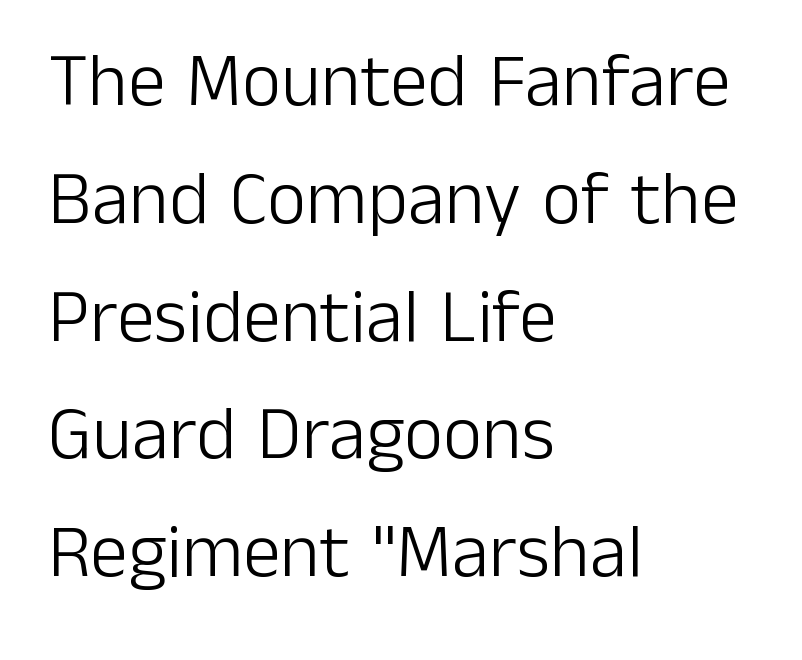
Q: Is the text bold? A: No.
Q: Is the text italic (slanted)? A: No, it is upright.
Q: Is the typeface a serif or a sans-serif typeface? A: Sans-serif.
Q: Is the text underlined? A: No.
Q: How is the paragraph aligned? A: Left-aligned.
Q: Is the spacing between letters normal or unusually wide? A: Normal.
Q: Is the spacing between lines tight, normal or loose? A: Normal.
Q: Width (condensed, normal, or wide)? A: Normal.
Q: Stroke contrast? A: Low.
Q: x-height? A: Medium.
Q: Monospaced? A: No.
